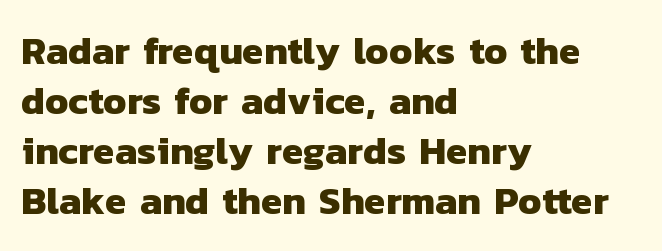
{"serif": "no", "bold": "yes", "weight": "heavy", "width": "normal", "stroke_contrast": "low", "x_height": "medium", "monospaced": "no", "underline": "no", "align": "left", "line_spacing": "normal", "line_spacing_ratio": 1.28, "letter_spacing": "normal", "letter_spacing_em": 0.0, "glyph_px": 39}
